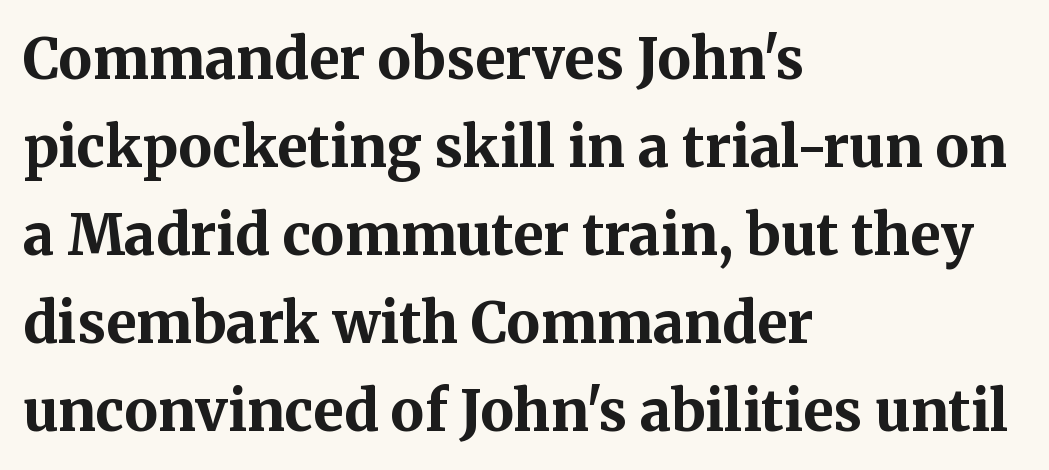
{"serif": "yes", "italic": "no", "bold": "yes", "weight": "bold", "width": "normal", "stroke_contrast": "medium", "x_height": "medium", "monospaced": "no", "underline": "no", "align": "left", "line_spacing": "normal", "line_spacing_ratio": 1.57, "letter_spacing": "normal", "letter_spacing_em": 0.0, "glyph_px": 56}
